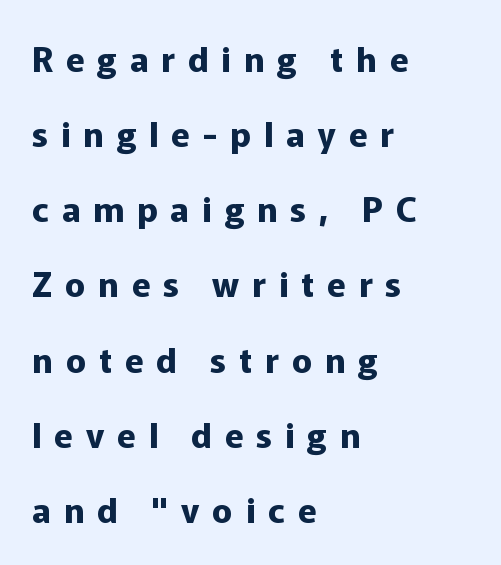
{"serif": "no", "italic": "no", "bold": "yes", "weight": "bold", "width": "normal", "stroke_contrast": "low", "x_height": "medium", "monospaced": "no", "underline": "no", "align": "left", "line_spacing": "loose", "line_spacing_ratio": 2.21, "letter_spacing": "wide", "letter_spacing_em": 0.38, "glyph_px": 34}
